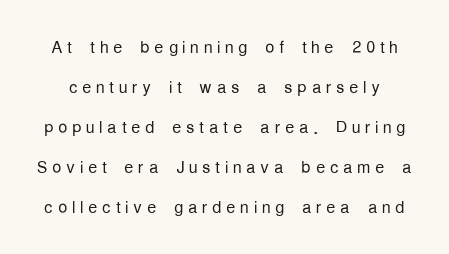
Decoration check: the copy has no underline. This is roman type, the default non-slanted kind. The letterforms stand isolated, each surrounded by extra space. Ink coverage per letter is moderate at most.
